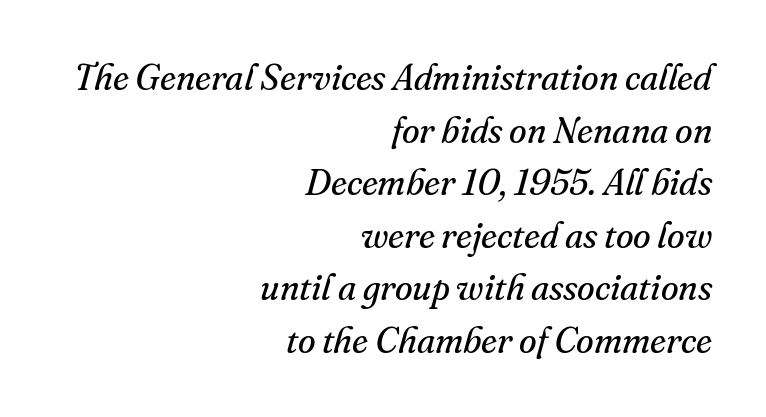
Q: Is the text bold? A: No.
Q: Is the text italic (slanted)? A: Yes, it leans right by about 16 degrees.
Q: Is the typeface a serif or a sans-serif typeface? A: Serif.
Q: Is the text underlined? A: No.
Q: How is the paragraph aligned? A: Right-aligned.
Q: Is the spacing between letters normal or unusually wide? A: Normal.
Q: Is the spacing between lines tight, normal or loose? A: Normal.
Q: Width (condensed, normal, or wide)? A: Normal.
Q: Stroke contrast? A: Medium.
Q: x-height? A: Small.
Q: Monospaced? A: No.
